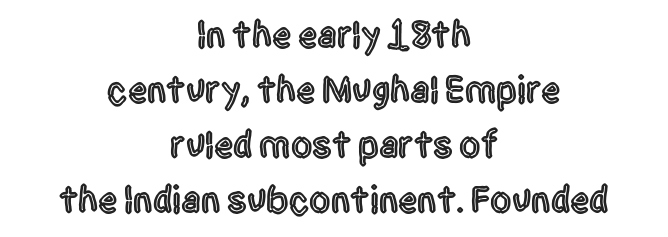
Character widths vary here, with narrow letters taking less room than wide ones. Compared with a flush-left layout, this one balances lines on the center instead. Descender tails drop into unmarked territory. There is no visible air inserted between adjacent glyphs. No feet cap the strokes, marking this as sans-serif type. This block has exactly the height ordinary leading produces.
